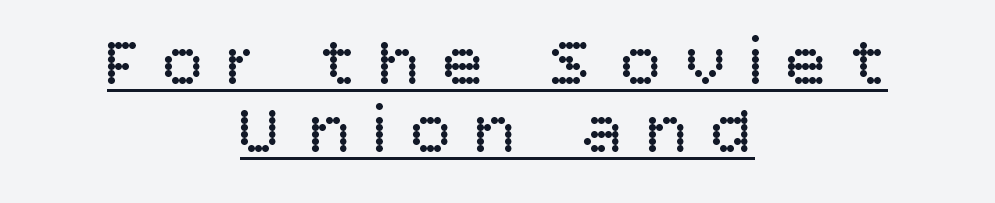
{"serif": "no", "italic": "no", "bold": "no", "weight": "regular", "width": "normal", "stroke_contrast": "low", "x_height": "large", "monospaced": "no", "underline": "yes", "align": "center", "line_spacing": "tight", "line_spacing_ratio": 0.98, "letter_spacing": "wide", "letter_spacing_em": 0.33, "glyph_px": 69}
